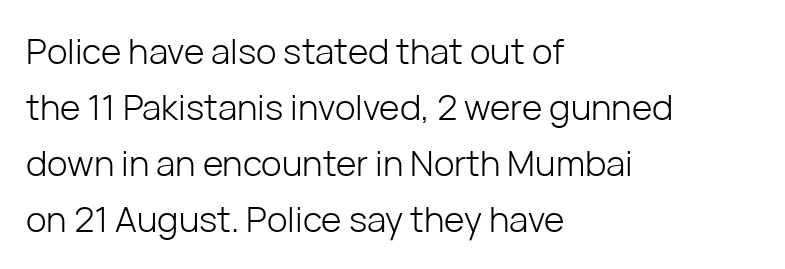
{"serif": "no", "italic": "no", "bold": "no", "weight": "light", "width": "normal", "stroke_contrast": "low", "x_height": "medium", "monospaced": "no", "underline": "no", "align": "left", "line_spacing": "normal", "line_spacing_ratio": 1.6, "letter_spacing": "normal", "letter_spacing_em": 0.0, "glyph_px": 35}
